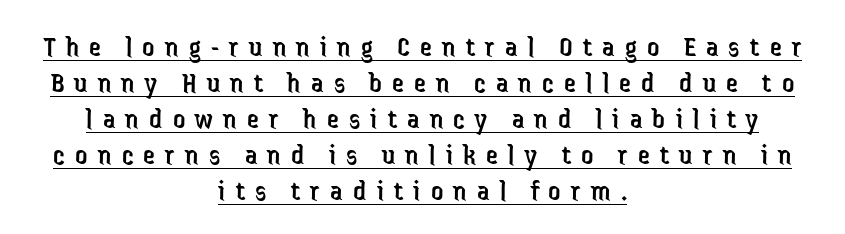
The image shows 30 px regular-weight, condensed sans-serif type, upright; set centered, line spacing 1.2x, unusually wide letter spacing (+0.34 em), underlined; low stroke contrast and a medium x-height.
